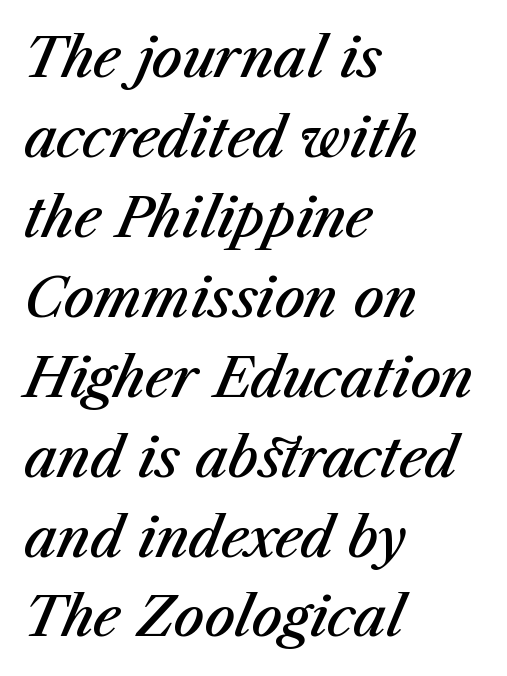
Q: Is the text bold? A: Semi-bold.
Q: Is the text italic (slanted)? A: Yes, it leans right by about 23 degrees.
Q: Is the text underlined? A: No.
Q: How is the paragraph aligned? A: Left-aligned.
Q: Is the spacing between letters normal or unusually wide? A: Normal.
Q: Is the spacing between lines tight, normal or loose? A: Normal.
Q: Width (condensed, normal, or wide)? A: Normal.
Q: Stroke contrast? A: Medium.
Q: x-height? A: Medium.
Q: Monospaced? A: No.
